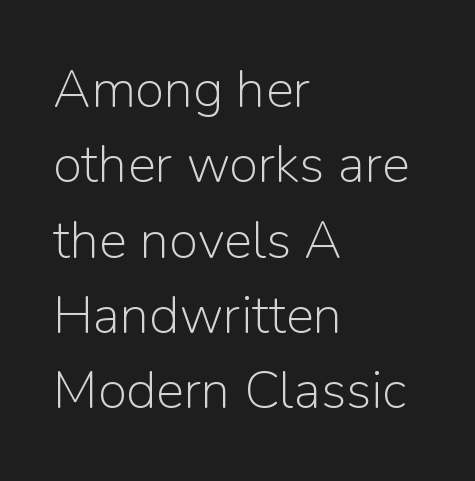
{"serif": "no", "italic": "no", "bold": "no", "weight": "light", "width": "normal", "stroke_contrast": "low", "x_height": "medium", "monospaced": "no", "underline": "no", "align": "left", "line_spacing": "normal", "line_spacing_ratio": 1.42, "letter_spacing": "normal", "letter_spacing_em": 0.0, "glyph_px": 53}
